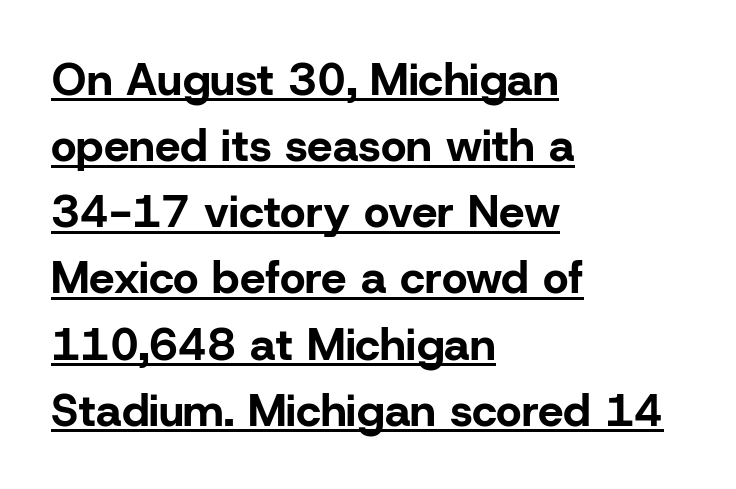
{"serif": "no", "italic": "no", "bold": "yes", "weight": "bold", "width": "normal", "stroke_contrast": "low", "x_height": "medium", "monospaced": "no", "underline": "yes", "align": "left", "line_spacing": "normal", "line_spacing_ratio": 1.47, "letter_spacing": "normal", "letter_spacing_em": 0.0, "glyph_px": 45}
